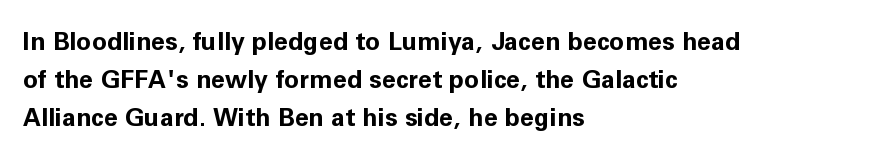
The image shows 25 px bold type, upright; set left-aligned, normal line spacing (1.52x), normal letter spacing, not underlined.
